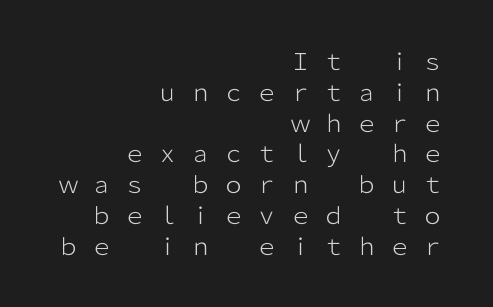
Successive baselines arrive at the customary interval. Line ends are locked; line starts wander. Every character sits straight up, as roman type does. The foot of each line stays bare and open. Inter-character spacing is expanded well beyond the font's built-in metrics.
